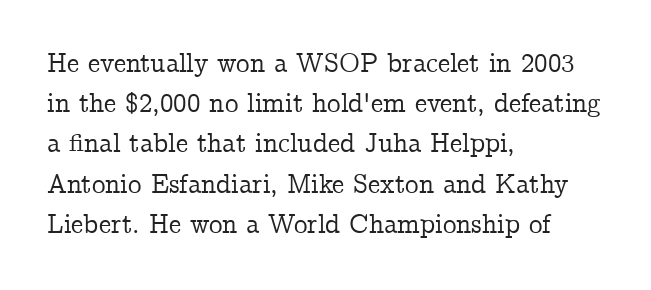
Q: Is the text italic (slanted)? A: No, it is upright.
Q: Is the text underlined? A: No.
Q: How is the paragraph aligned? A: Left-aligned.
Q: Is the spacing between letters normal or unusually wide? A: Normal.
Q: Is the spacing between lines tight, normal or loose? A: Normal.
